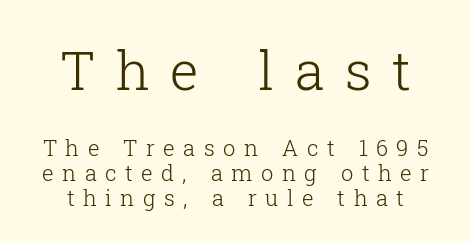
{"serif": "yes", "italic": "no", "bold": "no", "weight": "light", "width": "normal", "stroke_contrast": "low", "x_height": "medium", "monospaced": "no", "underline": "no", "align": "center", "line_spacing": "tight", "line_spacing_ratio": 1.14, "letter_spacing": "wide", "letter_spacing_em": 0.38, "larger_block": "first", "size_ratio": 2.45, "glyph_px": 54}
